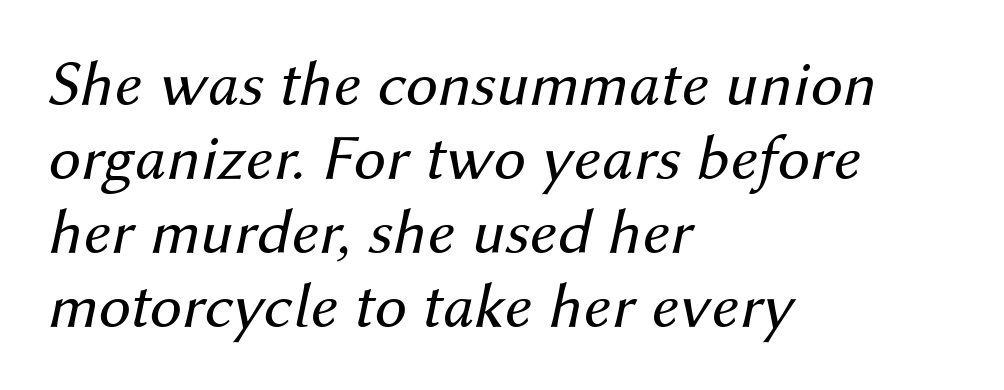
The image shows 65 px regular-weight type, italic (leaning right); set left-aligned, tight line spacing (1.14x), normal letter spacing, not underlined; medium stroke contrast and a medium x-height.
